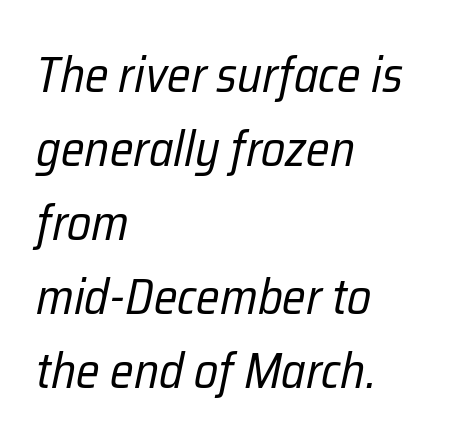
{"italic": "yes", "lean": "right", "slant_degrees": 12, "bold": "no", "weight": "regular", "width": "condensed", "stroke_contrast": "low", "x_height": "medium", "monospaced": "no", "underline": "no", "align": "left", "line_spacing": "normal", "line_spacing_ratio": 1.51, "letter_spacing": "normal", "letter_spacing_em": 0.0, "glyph_px": 49}
